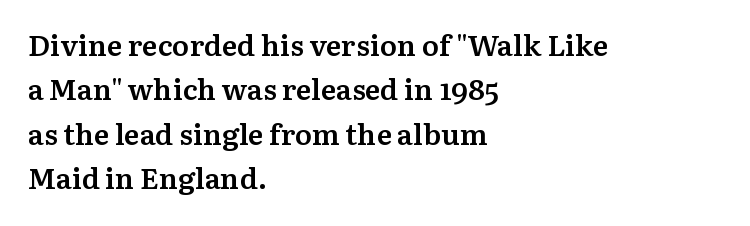
Q: Is the text bold? A: Semi-bold.
Q: Is the text italic (slanted)? A: No, it is upright.
Q: Is the typeface a serif or a sans-serif typeface? A: Serif.
Q: Is the text underlined? A: No.
Q: How is the paragraph aligned? A: Left-aligned.
Q: Is the spacing between letters normal or unusually wide? A: Normal.
Q: Is the spacing between lines tight, normal or loose? A: Normal.
Q: Width (condensed, normal, or wide)? A: Normal.
Q: Stroke contrast? A: Medium.
Q: x-height? A: Medium.
Q: Monospaced? A: No.
